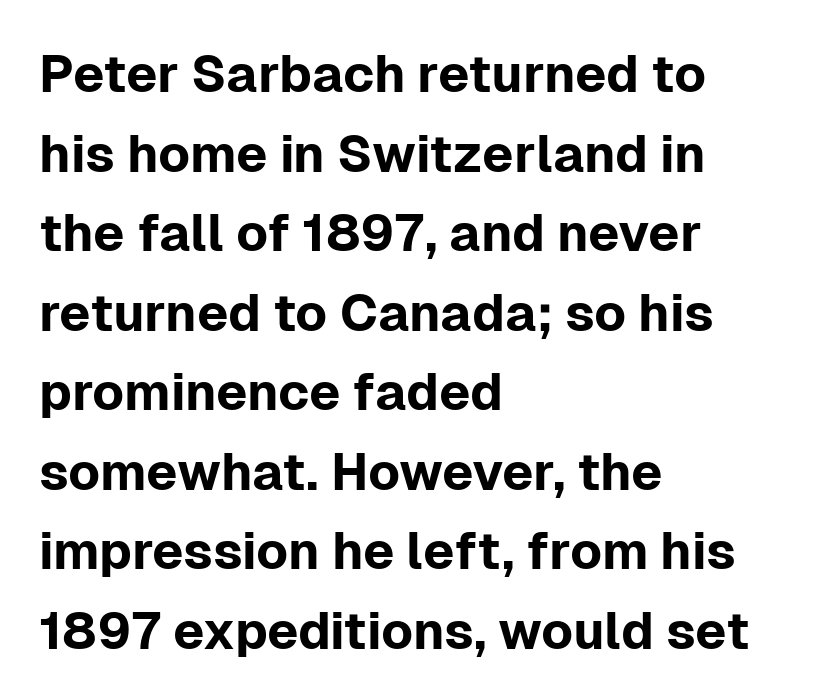
The line texture is even and compact thanks to regular tracking. This is the regular roman posture of the typeface. Each new line begins a customary step beneath the previous one. The passage shown is not underscored anywhere.
